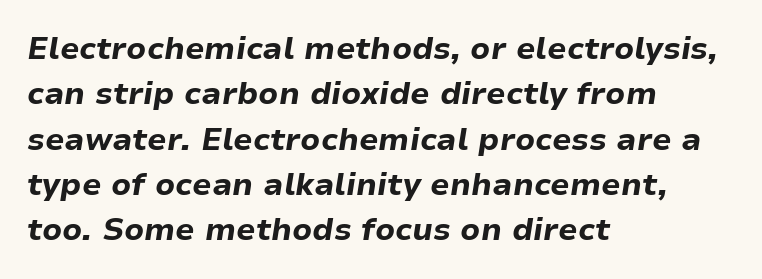
{"italic": "yes", "lean": "right", "slant_degrees": 9, "bold": "yes", "weight": "bold", "width": "normal", "stroke_contrast": "low", "x_height": "medium", "monospaced": "no", "underline": "no", "align": "left", "line_spacing": "normal", "line_spacing_ratio": 1.46, "letter_spacing": "normal", "letter_spacing_em": 0.0, "glyph_px": 31}
